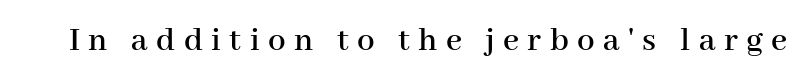
The image shows 35 px serif type, upright; set unusually wide letter spacing (+0.24 em), not underlined; high stroke contrast and a medium x-height.
